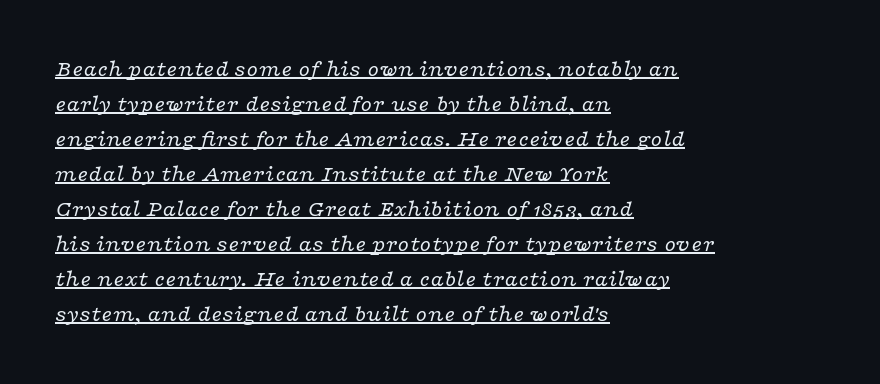
Is there much room between lines? A standard amount, neither cramped nor airy. The paragraph has a hard left edge and a soft right edge. The gaps between neighbouring characters are ordinary and unremarkable. The strokes are not fattened; the text isn't bold. The typography opts for an oblique posture over an upright one. Is there an underline? Yes — a line sits under the letters.
